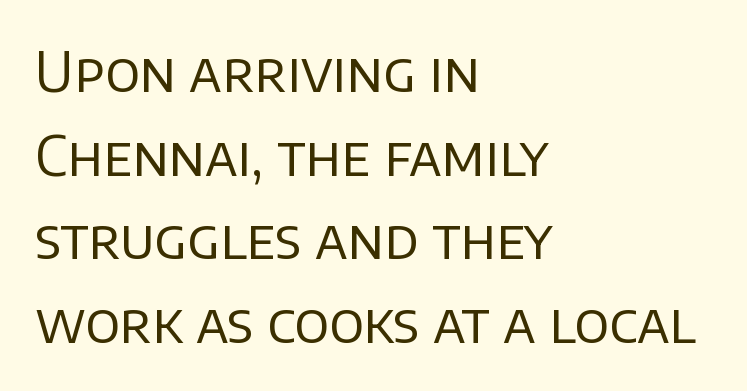
Q: Is the text bold? A: No.
Q: Is the text italic (slanted)? A: No, it is upright.
Q: Is the typeface a serif or a sans-serif typeface? A: Sans-serif.
Q: Is the text underlined? A: No.
Q: How is the paragraph aligned? A: Left-aligned.
Q: Is the spacing between letters normal or unusually wide? A: Normal.
Q: Is the spacing between lines tight, normal or loose? A: Normal.
Q: Width (condensed, normal, or wide)? A: Normal.
Q: Stroke contrast? A: Low.
Q: x-height? A: Large.
Q: Monospaced? A: No.
